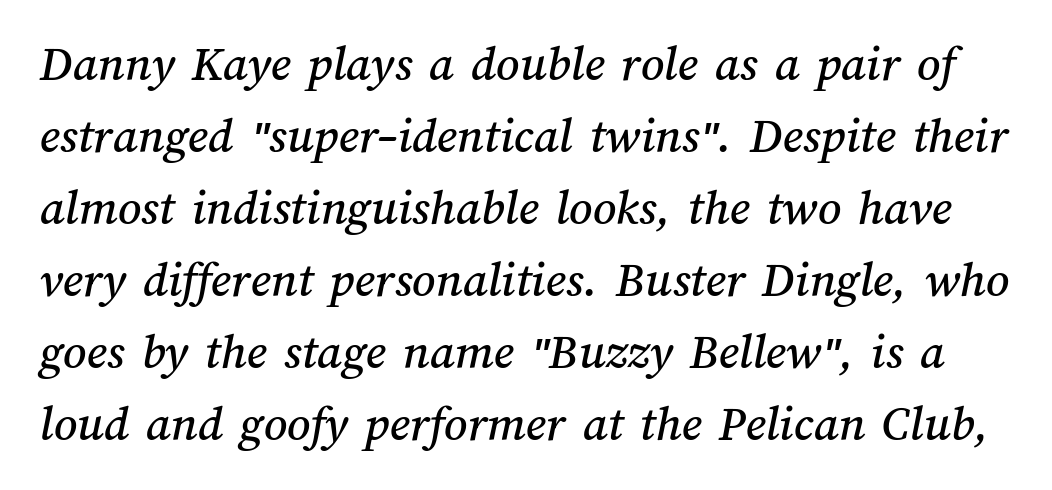
If you measured baseline to baseline, you'd find a middling distance. Descender tails drop into unmarked territory. Spacing between characters is what you'd get straight out of the box. The face used here is proportionally spaced, like ordinary book or web type.
